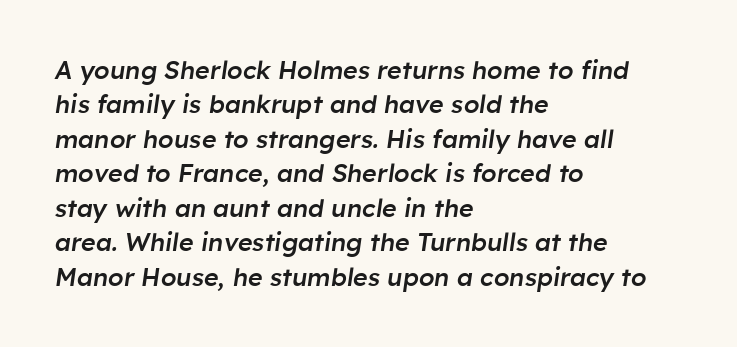
Q: Is the text bold? A: Semi-bold.
Q: Is the text italic (slanted)? A: Yes, it leans right by about 8 degrees.
Q: Is the text underlined? A: No.
Q: How is the paragraph aligned? A: Left-aligned.
Q: Is the spacing between letters normal or unusually wide? A: Normal.
Q: Is the spacing between lines tight, normal or loose? A: Normal.
